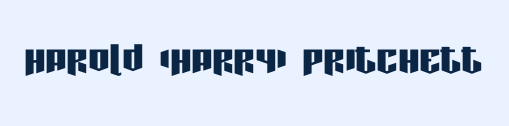
Note the varied advance widths — an 'i' is clearly narrower than an 'm'. The glyphs are unaccompanied by any horizontal stroke below them. Italic? Not at all — the glyphs are vertical. Short note: letters normally spaced. Each letter's strokes conclude bluntly, with no projecting serifs.
